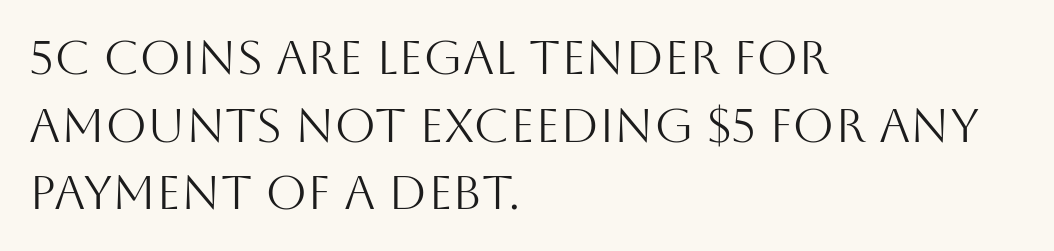
{"serif": "no", "italic": "no", "bold": "no", "weight": "light", "width": "normal", "stroke_contrast": "medium", "x_height": "large", "monospaced": "no", "underline": "no", "align": "left", "line_spacing": "normal", "line_spacing_ratio": 1.41, "letter_spacing": "normal", "letter_spacing_em": 0.0, "glyph_px": 48}
